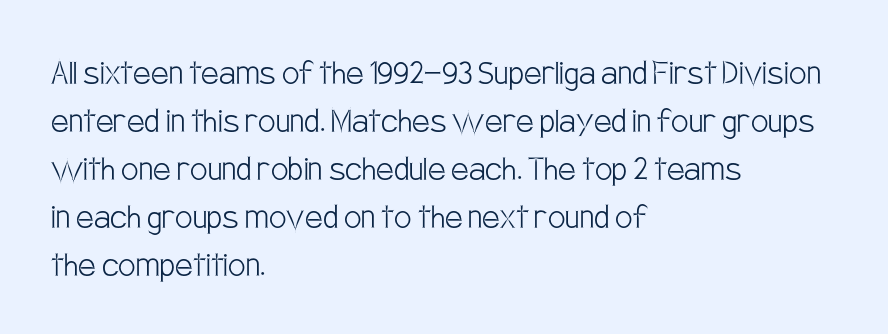
Each row of text sits above clean, open space. Characters follow at the spacing the type designer built in. Caption: multi-line text, flush left, ragged right. Italic? Not at all — the glyphs are vertical. This sample uses a sans-serif face. Is this a heavy cut? Hardly; it is regular or lighter.
